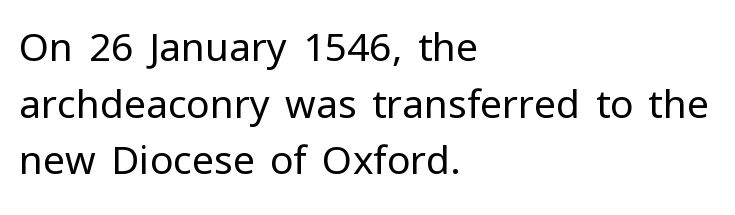
{"serif": "no", "italic": "no", "bold": "no", "weight": "regular", "width": "normal", "stroke_contrast": "low", "x_height": "medium", "monospaced": "no", "underline": "no", "align": "left", "line_spacing": "normal", "line_spacing_ratio": 1.45, "letter_spacing": "normal", "letter_spacing_em": 0.0, "glyph_px": 39}
